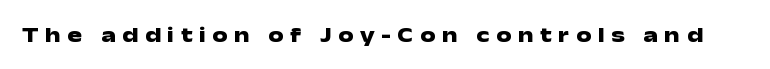
The image shows 22 px bold type, upright; set unusually wide letter spacing (+0.29 em), not underlined.
